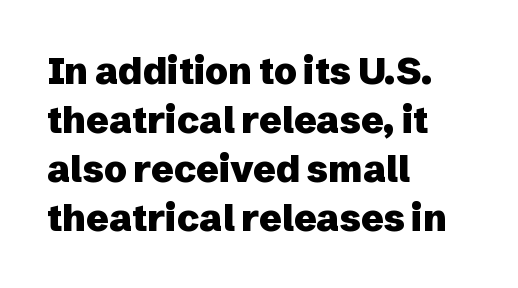
The image shows 37 px heavy sans-serif type, upright; set left-aligned, normal line spacing (1.32x), normal letter spacing, not underlined; low stroke contrast and a medium x-height.
